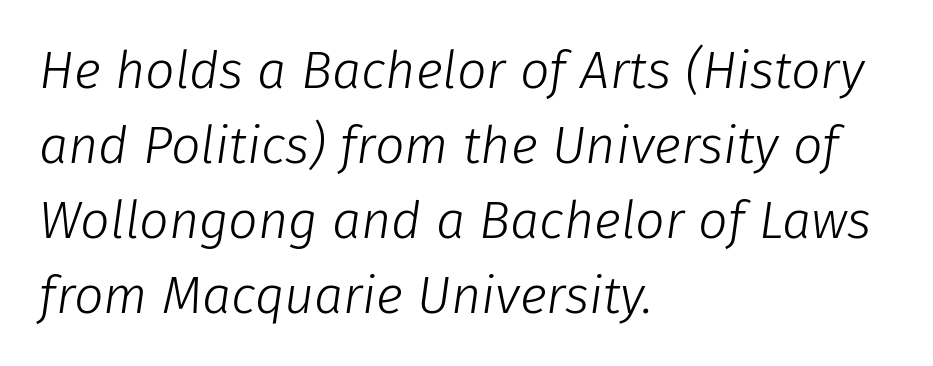
The image shows 52 px light type, italic (leaning right); set left-aligned, normal line spacing (1.44x), normal letter spacing, not underlined; low stroke contrast and a medium x-height.
